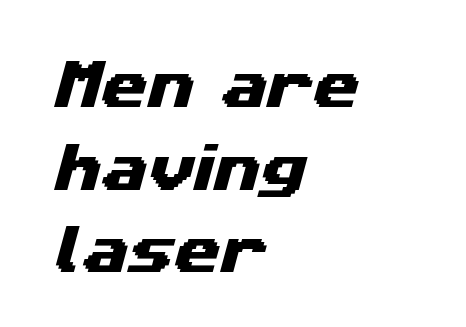
Q: Is the typeface a serif or a sans-serif typeface? A: Sans-serif.
Q: Is the text underlined? A: No.
Q: How is the paragraph aligned? A: Left-aligned.
Q: Is the spacing between letters normal or unusually wide? A: Normal.
Q: Is the spacing between lines tight, normal or loose? A: Normal.
Q: Width (condensed, normal, or wide)? A: Wide.
Q: Stroke contrast? A: Medium.
Q: x-height? A: Medium.
Q: Monospaced? A: No.
